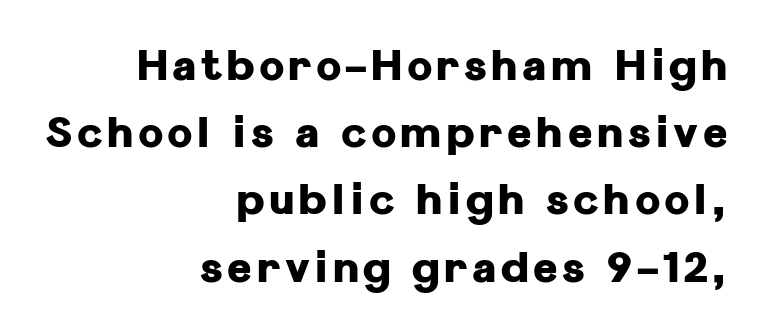
Q: Is the text bold? A: Yes.
Q: Is the text italic (slanted)? A: No, it is upright.
Q: Is the typeface a serif or a sans-serif typeface? A: Sans-serif.
Q: Is the text underlined? A: No.
Q: How is the paragraph aligned? A: Right-aligned.
Q: Is the spacing between lines tight, normal or loose? A: Normal.
Q: Width (condensed, normal, or wide)? A: Normal.
Q: Stroke contrast? A: Low.
Q: x-height? A: Medium.
Q: Monospaced? A: No.
